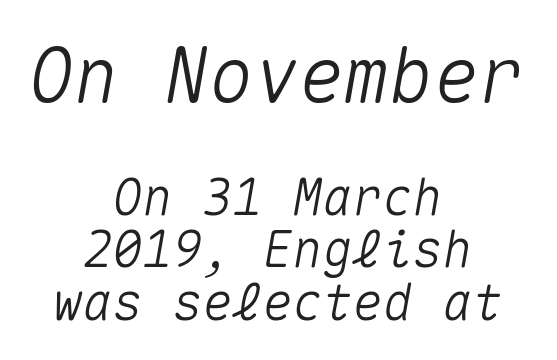
{"italic": "yes", "lean": "right", "slant_degrees": 10, "width": "normal", "stroke_contrast": "medium", "x_height": "medium", "monospaced": "yes", "underline": "no", "align": "center", "line_spacing": "tight", "line_spacing_ratio": 1.05, "letter_spacing": "normal", "letter_spacing_em": 0.0, "larger_block": "first", "size_ratio": 1.5, "glyph_px": 75}
